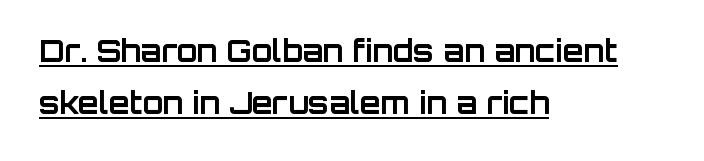
The image shows 30 px bold sans-serif type, upright; set left-aligned, line spacing 1.72x, normal letter spacing, underlined; low stroke contrast and a large x-height.
